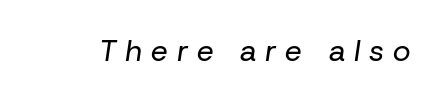
Q: Is the text bold? A: No.
Q: Is the text italic (slanted)? A: Yes, it leans right by about 8 degrees.
Q: Is the text underlined? A: No.
Q: Is the spacing between letters normal or unusually wide? A: Unusually wide.
Q: Width (condensed, normal, or wide)? A: Normal.
Q: Stroke contrast? A: Low.
Q: x-height? A: Medium.
Q: Monospaced? A: No.
